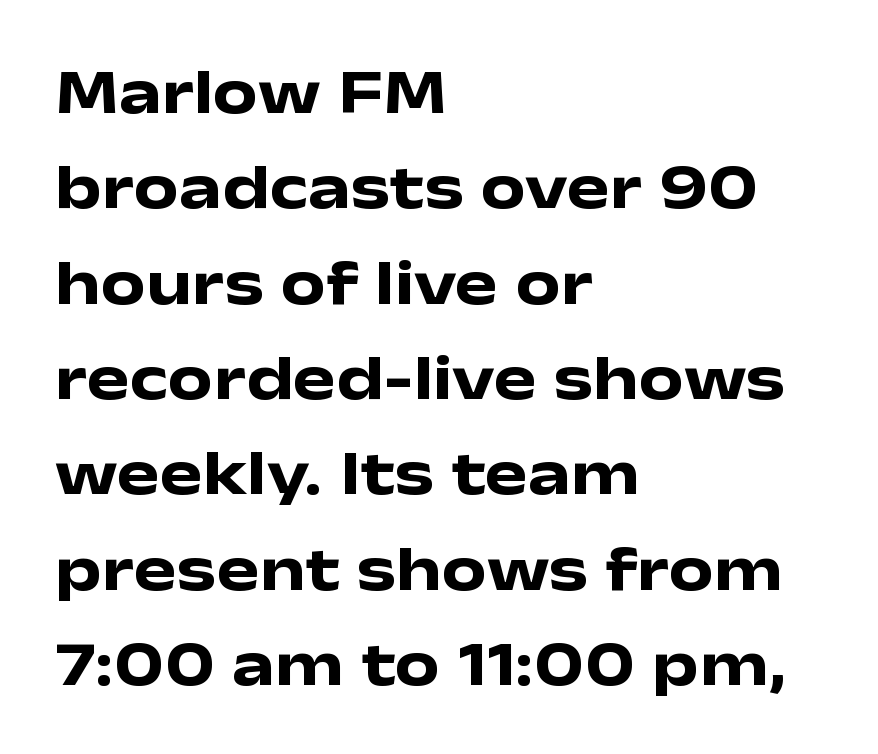
Q: Is the text bold? A: Yes.
Q: Is the text italic (slanted)? A: No, it is upright.
Q: Is the typeface a serif or a sans-serif typeface? A: Sans-serif.
Q: Is the text underlined? A: No.
Q: How is the paragraph aligned? A: Left-aligned.
Q: Is the spacing between letters normal or unusually wide? A: Normal.
Q: Is the spacing between lines tight, normal or loose? A: Normal.
Q: Width (condensed, normal, or wide)? A: Wide.
Q: Stroke contrast? A: Low.
Q: x-height? A: Medium.
Q: Monospaced? A: No.
